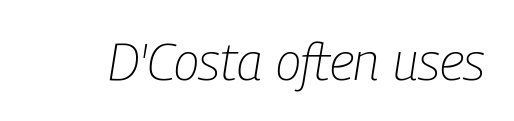
{"italic": "yes", "lean": "right", "slant_degrees": 9, "bold": "no", "weight": "light", "width": "condensed", "stroke_contrast": "low", "x_height": "medium", "monospaced": "no", "underline": "no", "letter_spacing": "normal", "letter_spacing_em": 0.0, "glyph_px": 52}
